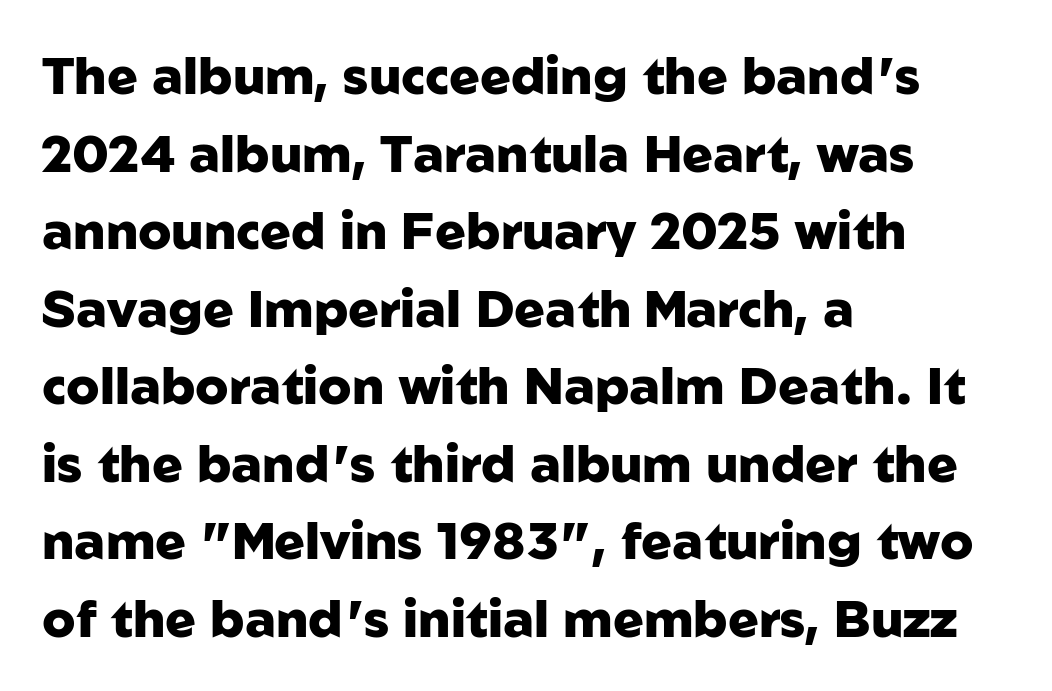
{"serif": "no", "italic": "no", "bold": "yes", "weight": "heavy", "width": "normal", "stroke_contrast": "low", "x_height": "medium", "monospaced": "no", "underline": "no", "align": "left", "line_spacing": "normal", "line_spacing_ratio": 1.52, "letter_spacing": "normal", "letter_spacing_em": 0.0, "glyph_px": 51}
